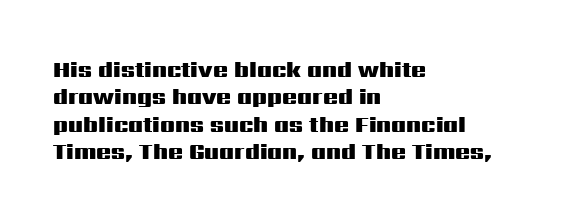
The image shows 22 px bold type, upright; set left-aligned, normal line spacing (1.25x), normal letter spacing, not underlined.
